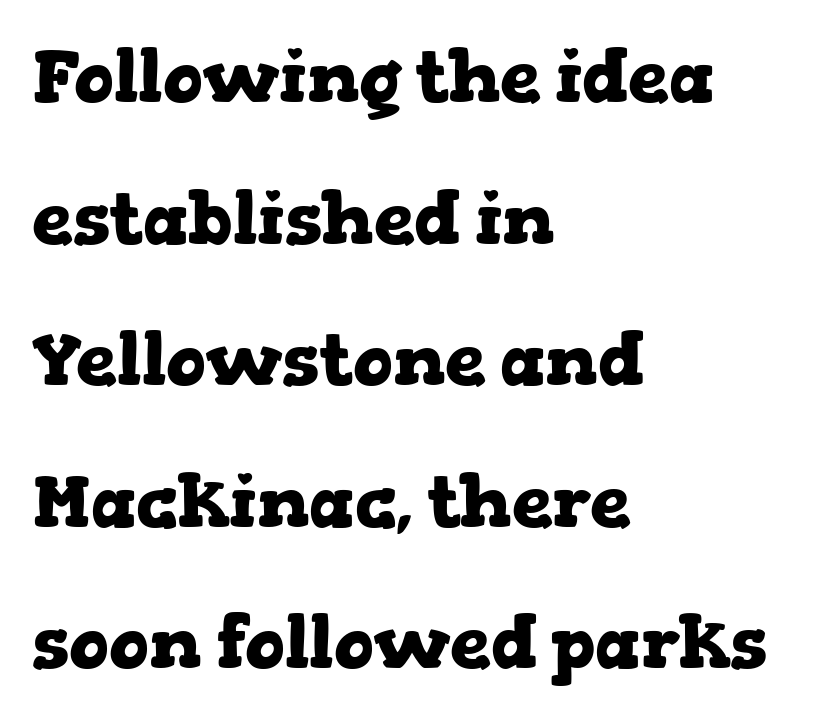
The horizontal fit of the characters is conventional and even. Notice how the stems are strictly vertical — no italics here. Do the characters align in a grid? No, the font is proportional. Honestly, there is no underline to notice here at all.
